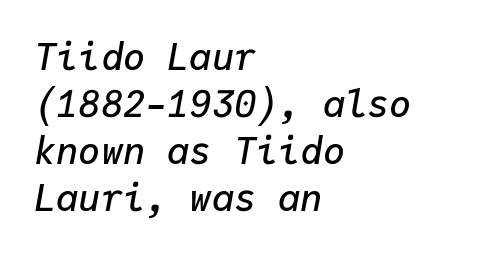
The image shows 37 px semibold type, italic (leaning right), monospaced; set left-aligned, normal line spacing (1.27x), normal letter spacing, not underlined; low stroke contrast and a medium x-height.
